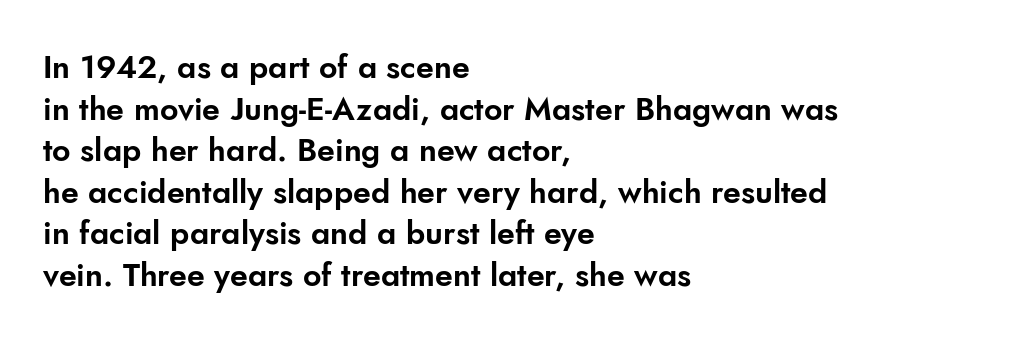
Q: Is the text italic (slanted)? A: No, it is upright.
Q: Is the typeface a serif or a sans-serif typeface? A: Sans-serif.
Q: Is the text underlined? A: No.
Q: How is the paragraph aligned? A: Left-aligned.
Q: Is the spacing between letters normal or unusually wide? A: Normal.
Q: Is the spacing between lines tight, normal or loose? A: Normal.
Q: Width (condensed, normal, or wide)? A: Normal.
Q: Stroke contrast? A: Low.
Q: x-height? A: Small.
Q: Monospaced? A: No.
